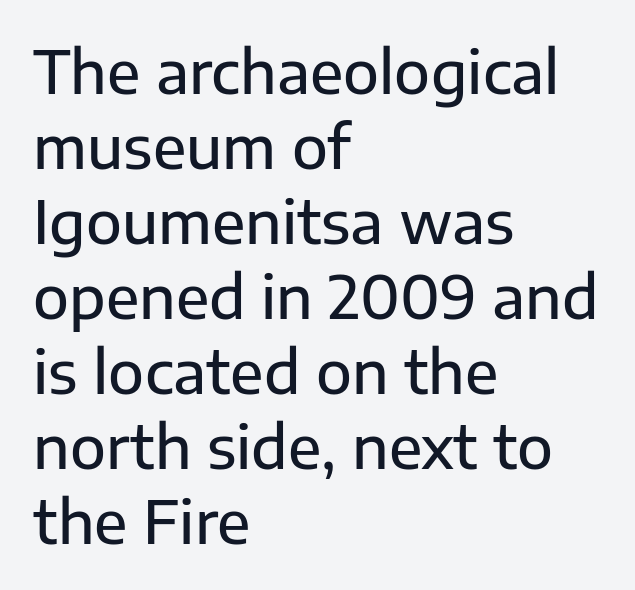
{"serif": "no", "italic": "no", "width": "normal", "stroke_contrast": "low", "x_height": "medium", "monospaced": "no", "underline": "no", "align": "left", "line_spacing": "normal", "line_spacing_ratio": 1.27, "letter_spacing": "normal", "letter_spacing_em": 0.0, "glyph_px": 59}
